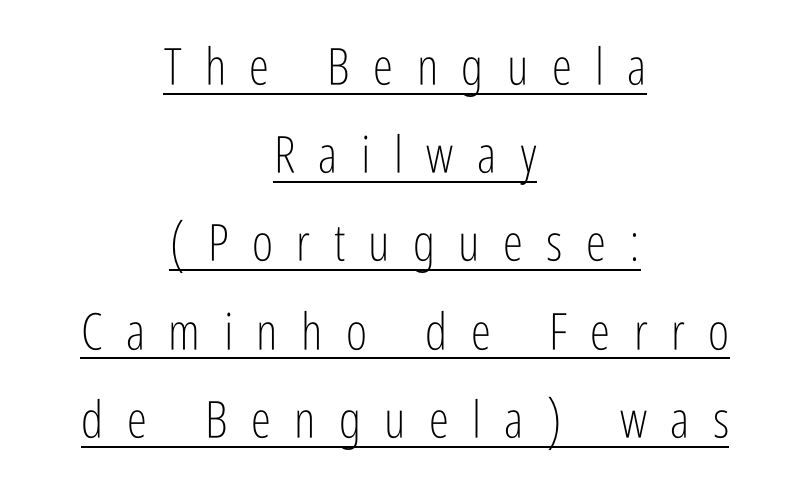
{"serif": "no", "italic": "no", "bold": "no", "weight": "light", "width": "condensed", "stroke_contrast": "low", "x_height": "medium", "monospaced": "no", "underline": "yes", "align": "center", "line_spacing_ratio": 1.73, "letter_spacing": "wide", "letter_spacing_em": 0.46, "glyph_px": 51}
